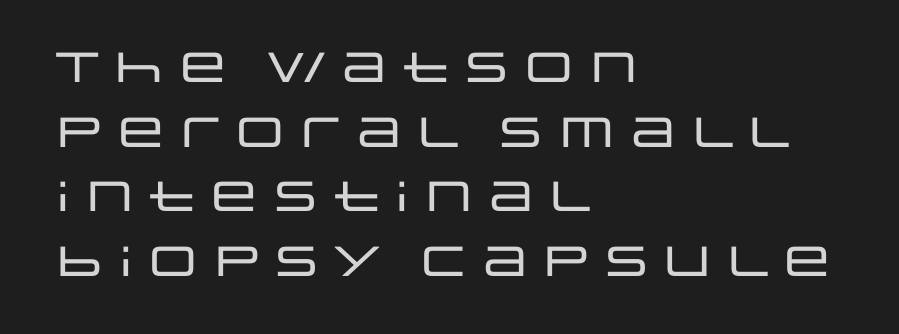
{"serif": "no", "italic": "no", "width": "wide", "stroke_contrast": "low", "x_height": "large", "monospaced": "no", "underline": "no", "align": "left", "line_spacing": "normal", "line_spacing_ratio": 1.54, "letter_spacing": "normal", "letter_spacing_em": 0.0, "glyph_px": 42}
